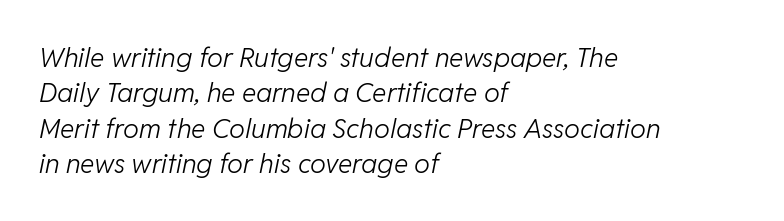
{"italic": "yes", "lean": "right", "slant_degrees": 11, "bold": "no", "underline": "no", "align": "left", "line_spacing": "normal", "line_spacing_ratio": 1.31, "letter_spacing": "normal", "letter_spacing_em": 0.0, "glyph_px": 27}
